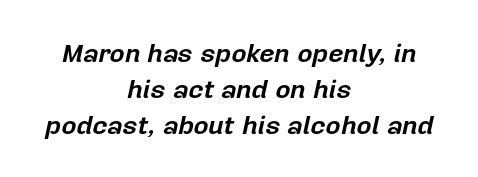
Q: Is the text bold? A: Yes.
Q: Is the text italic (slanted)? A: Yes, it leans right by about 12 degrees.
Q: Is the text underlined? A: No.
Q: How is the paragraph aligned? A: Centered.
Q: Is the spacing between letters normal or unusually wide? A: Normal.
Q: Is the spacing between lines tight, normal or loose? A: Normal.
